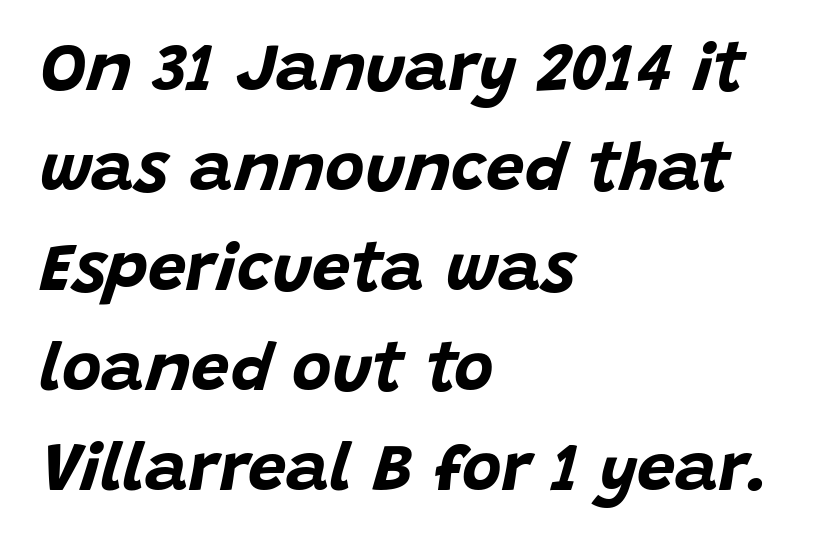
Proportional: the letters do not fall into vertical columns. Is the type bold? Yes — the strokes are clearly thick and heavy. The rendering anchors every line to the left-hand side. Check the space under the baseline: it is left empty. Letter spacing: default. Quick note: italic.
